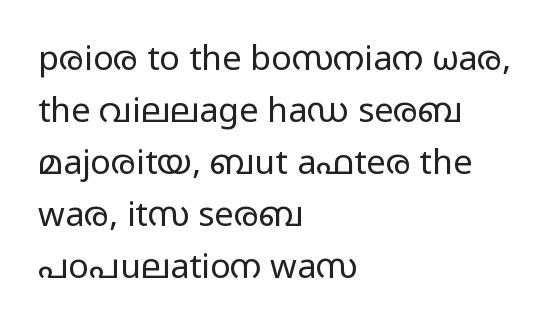
Q: Is the text bold? A: No.
Q: Is the text italic (slanted)? A: No, it is upright.
Q: Is the typeface a serif or a sans-serif typeface? A: Sans-serif.
Q: Is the text underlined? A: No.
Q: How is the paragraph aligned? A: Left-aligned.
Q: Is the spacing between letters normal or unusually wide? A: Normal.
Q: Is the spacing between lines tight, normal or loose? A: Normal.
Q: Width (condensed, normal, or wide)? A: Wide.
Q: Stroke contrast? A: Low.
Q: x-height? A: Medium.
Q: Monospaced? A: No.
